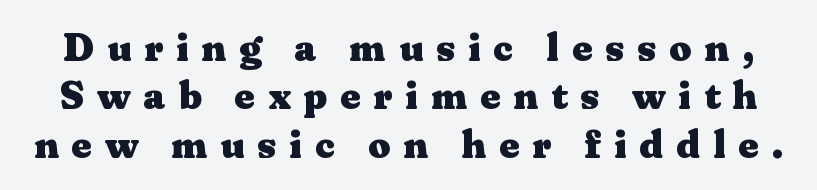
The image shows 39 px heavy, wide serif type, upright; set line spacing 1.24x, unusually wide letter spacing (+0.33 em), not underlined; medium stroke contrast and a medium x-height.
